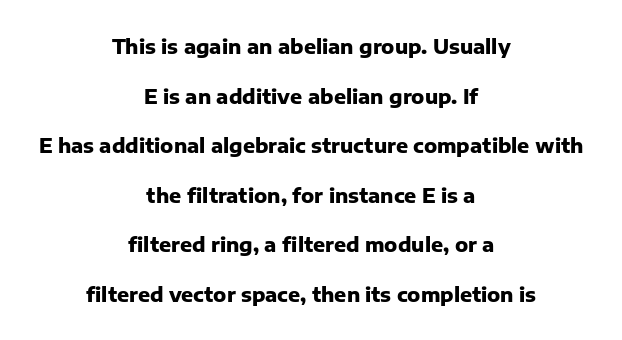
The rendering positions every line midway between the sides. Just letters on the line, the space beneath them empty. Students, this is bold: see how much ink each stroke carries. The specimen reads as upright at a glance. Honestly, the rows look like they've been pulled way apart.
